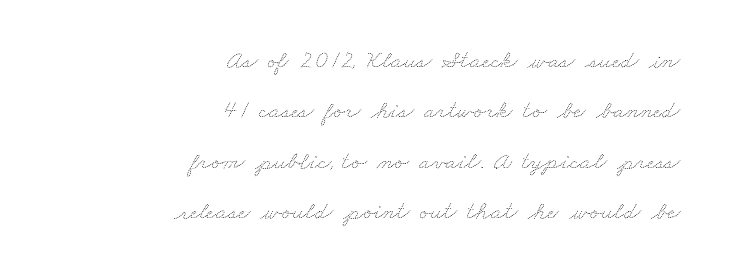
The image shows 25 px text type; set right-aligned, loose line spacing (2.02x), normal letter spacing, not underlined.
